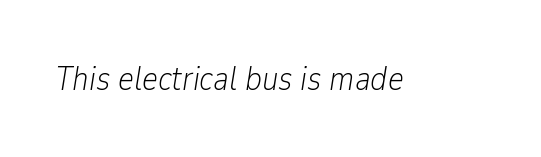
The tracking reads as untouched default to a designer's eye. Weight class: somewhere from thin through regular. Characters are canted at an angle relative to the baseline's perpendicular. Varying glyph widths throughout — classic text-font behaviour.
